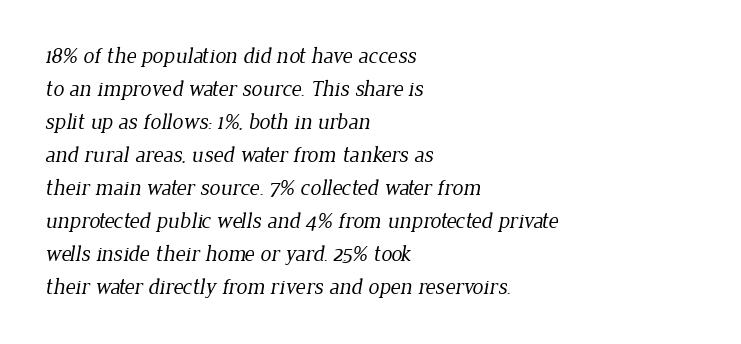
The image shows 22 px text type; set left-aligned, normal line spacing (1.5x), normal letter spacing, not underlined.
